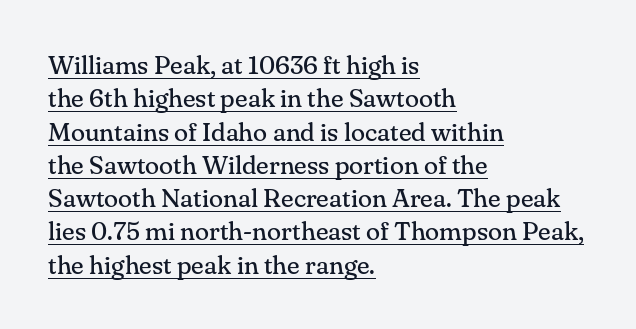
Characters follow at the spacing the type designer built in. Notice how a bar underscores the lettering throughout. The font's upright variant was chosen for this text. Line spacing here is normal. The passage shown is not bold in any degree.
